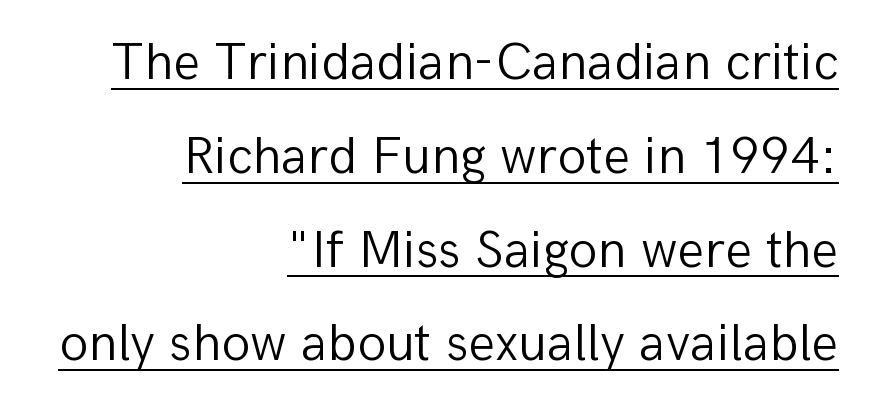
Where is the straight margin? On the right. This sample uses plain, unmodified letter spacing. Looks like regular typesetting: each glyph gets only the width it needs. Counters stay open thanks to moderate or lighter strokes. Underlined type. In terms of posture, this sample is upright.
